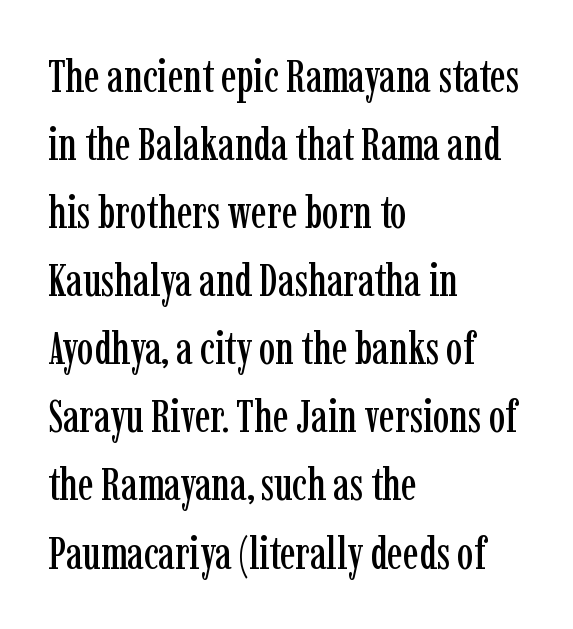
The image shows 46 px condensed serif type, upright; set left-aligned, normal line spacing (1.48x), normal letter spacing, not underlined; low stroke contrast and a medium x-height.
